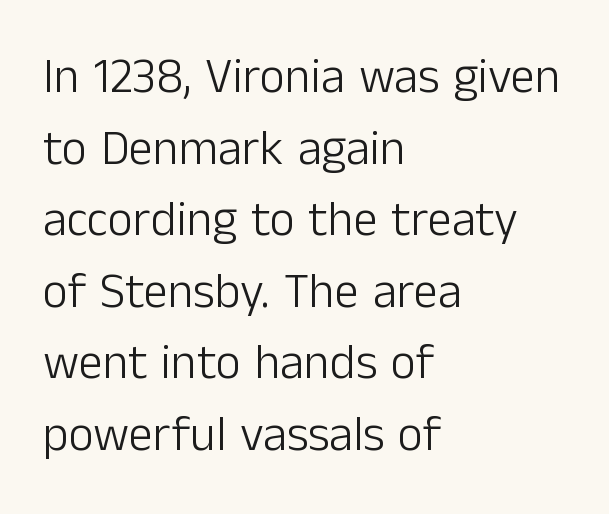
{"serif": "no", "italic": "no", "bold": "no", "weight": "light", "width": "normal", "stroke_contrast": "low", "x_height": "medium", "monospaced": "no", "underline": "no", "align": "left", "line_spacing": "normal", "line_spacing_ratio": 1.46, "letter_spacing": "normal", "letter_spacing_em": 0.0, "glyph_px": 49}
